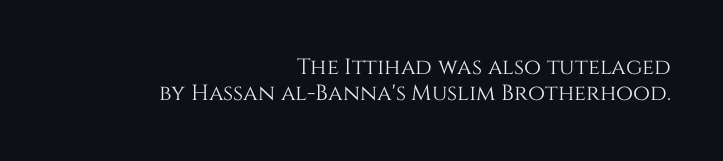
Q: Is the text italic (slanted)? A: No, it is upright.
Q: Is the text underlined? A: No.
Q: How is the paragraph aligned? A: Right-aligned.
Q: Is the spacing between letters normal or unusually wide? A: Normal.
